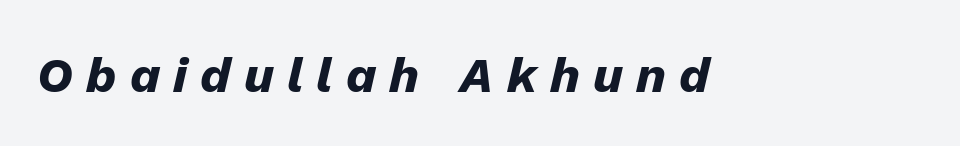
The image shows 49 px heavy type, italic (leaning right); set unusually wide letter spacing (+0.27 em), not underlined; low stroke contrast and a medium x-height.
